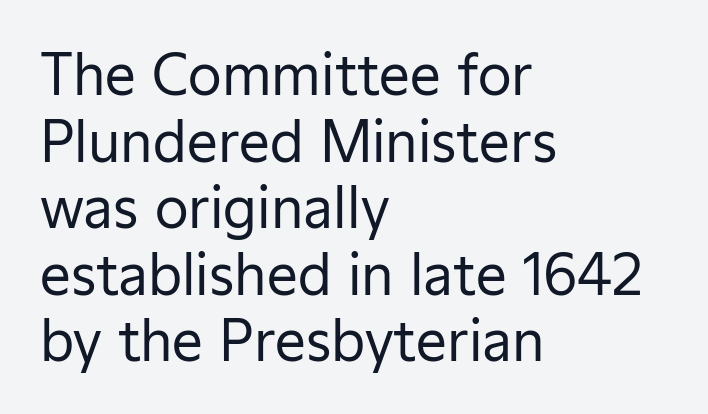
Unlike a traditional serif, this face leaves its strokes unadorned. Standard letterfit; no display-style spreading of the glyphs. These lines stack with their left ends in a neat column. Do the characters align in a grid? No, the font is proportional.
